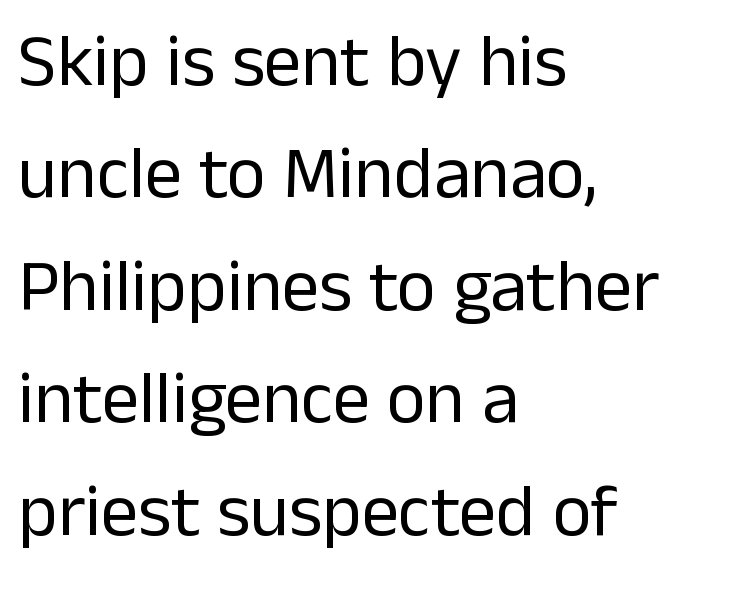
The passage shown stacks its lines at a standard gap. Plain, unruled lines of type. Varying glyph widths throughout — classic text-font behaviour. A classic flush-left, rag-right setting is used for this passage.
